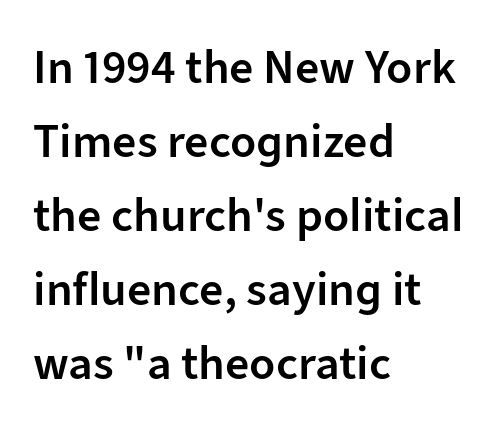
The image shows 48 px semibold sans-serif type, upright; set left-aligned, normal line spacing (1.54x), normal letter spacing, not underlined; low stroke contrast and a medium x-height.
